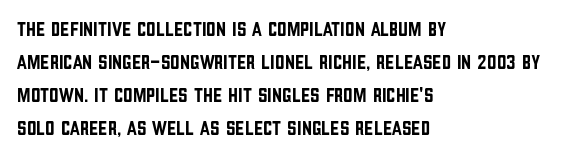
Q: Is the text italic (slanted)? A: No, it is upright.
Q: Is the text underlined? A: No.
Q: How is the paragraph aligned? A: Left-aligned.
Q: Is the spacing between letters normal or unusually wide? A: Normal.
Q: Is the spacing between lines tight, normal or loose? A: Normal.
